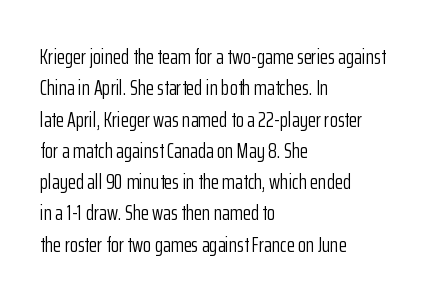
Q: Is the text bold? A: No.
Q: Is the text italic (slanted)? A: No, it is upright.
Q: Is the text underlined? A: No.
Q: How is the paragraph aligned? A: Left-aligned.
Q: Is the spacing between letters normal or unusually wide? A: Normal.
Q: Is the spacing between lines tight, normal or loose? A: Normal.
